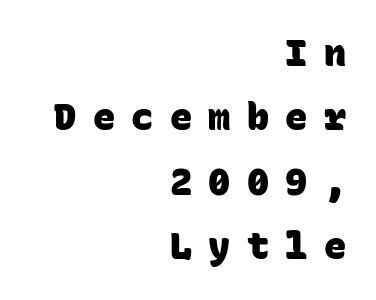
You can tell from the bare stems that sans-serif type was used. Set as a true bold cut, around the 700 mark. Do the characters align in a grid? Yes, the font is monospaced. The letters are spread apart with noticeably loose tracking. The words here are not underlined.
